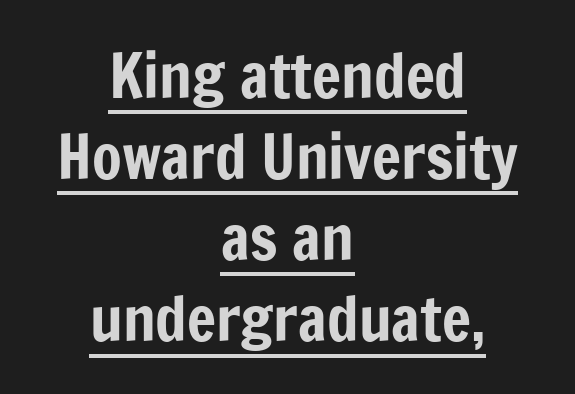
Short and long lines alike share a common midpoint. Ordinary non-slanted type is in use. Looks like regular typesetting: each glyph gets only the width it needs. Beneath each row of characters lies a ruled line. This is sans-serif lettering, the kind often seen on screens and signage. Vertically, the passage feels balanced, rows spaced as you'd expect.
